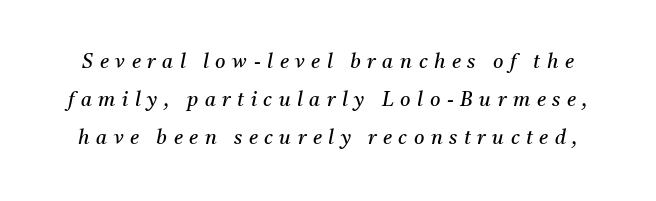
{"italic": "yes", "lean": "right", "slant_degrees": 11, "bold": "no", "underline": "no", "line_spacing": "loose", "line_spacing_ratio": 1.9, "letter_spacing": "wide", "letter_spacing_em": 0.33, "glyph_px": 20}
